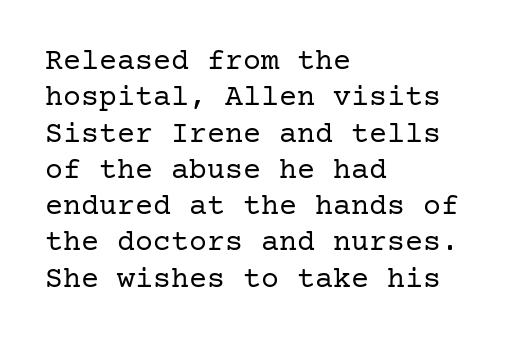
Underline: absent. Vertical stems look standard width or narrower in stroke. These lines are set flush left with a ragged right edge. Is the letter spacing exaggerated? No — it looks like the ordinary default. Note: serifs present on the glyphs.
